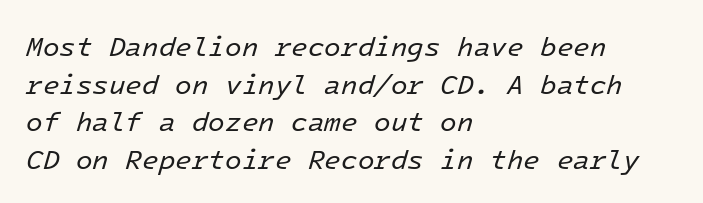
Q: Is the text bold? A: No.
Q: Is the text italic (slanted)? A: Yes, it leans right by about 16 degrees.
Q: Is the text underlined? A: No.
Q: How is the paragraph aligned? A: Left-aligned.
Q: Is the spacing between letters normal or unusually wide? A: Normal.
Q: Is the spacing between lines tight, normal or loose? A: Normal.
